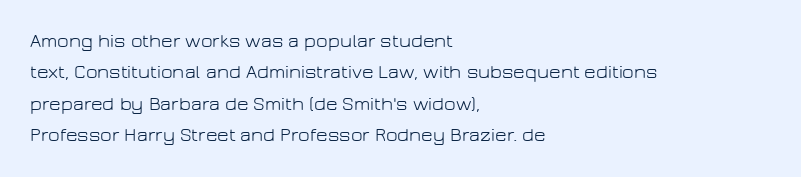
Q: Is the text bold? A: No.
Q: Is the text italic (slanted)? A: No, it is upright.
Q: Is the text underlined? A: No.
Q: How is the paragraph aligned? A: Left-aligned.
Q: Is the spacing between letters normal or unusually wide? A: Normal.
Q: Is the spacing between lines tight, normal or loose? A: Normal.
